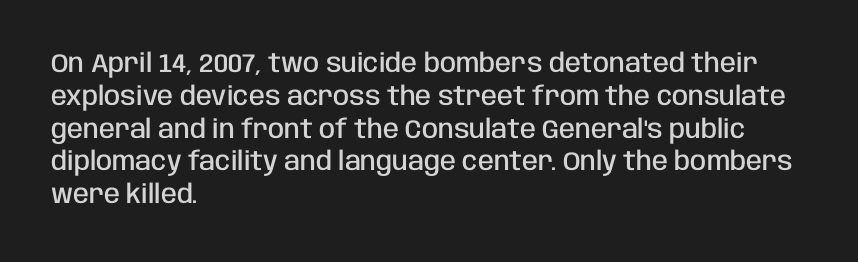
Q: Is the text bold? A: Semi-bold.
Q: Is the text italic (slanted)? A: No, it is upright.
Q: Is the text underlined? A: No.
Q: How is the paragraph aligned? A: Left-aligned.
Q: Is the spacing between letters normal or unusually wide? A: Normal.
Q: Is the spacing between lines tight, normal or loose? A: Normal.
